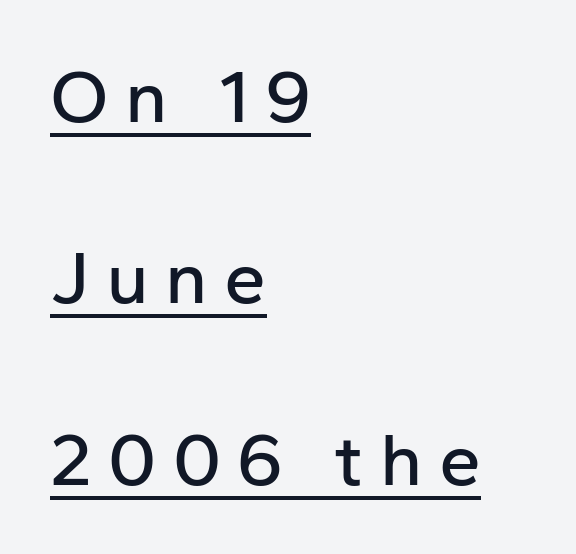
The image shows 75 px sans-serif type, upright; set left-aligned, loose line spacing (2.42x), unusually wide letter spacing (+0.22 em), underlined; low stroke contrast and a medium x-height.
